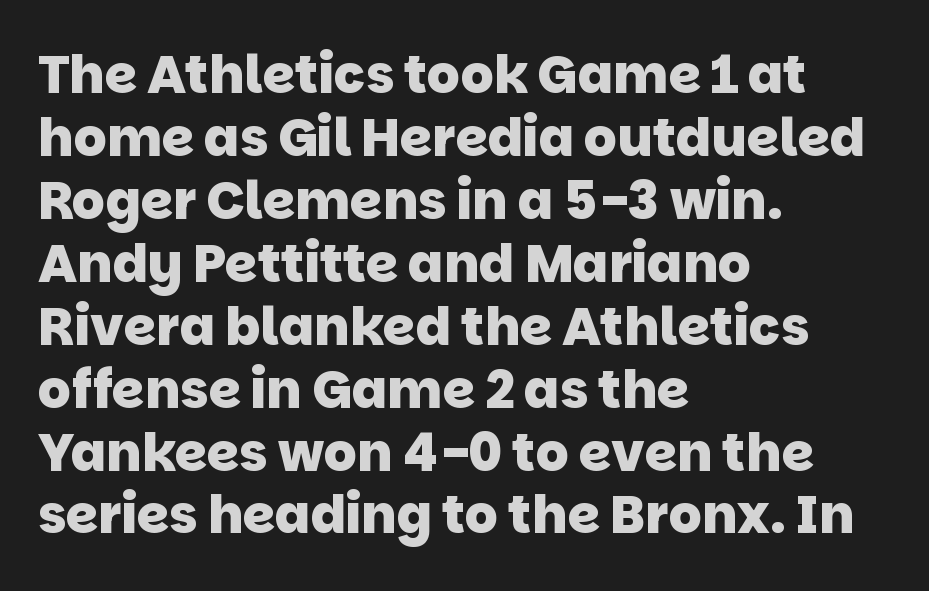
{"serif": "no", "bold": "yes", "weight": "heavy", "width": "normal", "stroke_contrast": "low", "x_height": "large", "monospaced": "no", "underline": "no", "align": "left", "line_spacing_ratio": 1.21, "letter_spacing": "normal", "letter_spacing_em": 0.0, "glyph_px": 52}
